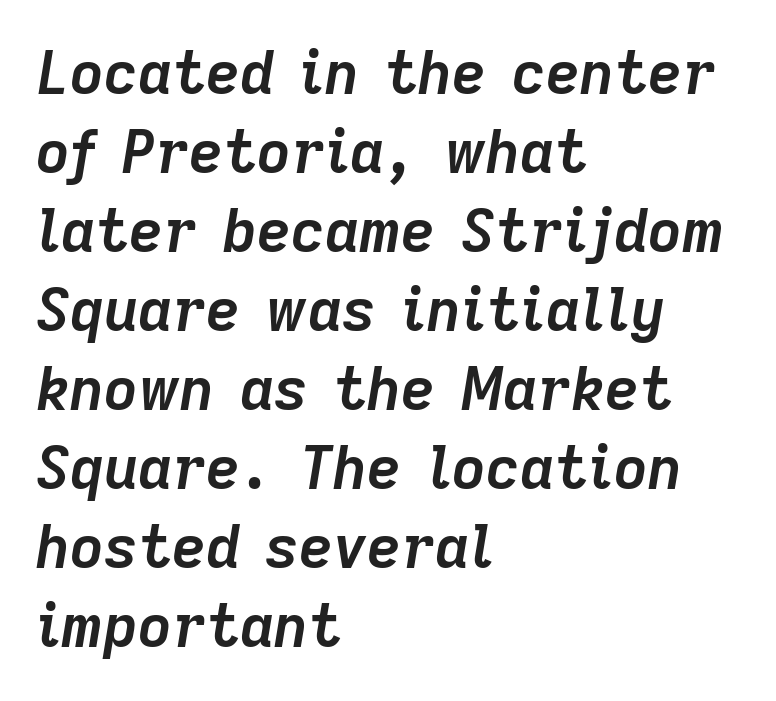
{"italic": "yes", "lean": "right", "slant_degrees": 9, "bold": "yes", "weight": "semibold", "width": "normal", "stroke_contrast": "low", "x_height": "medium", "monospaced": "no", "underline": "no", "align": "left", "line_spacing": "normal", "line_spacing_ratio": 1.34, "letter_spacing": "normal", "letter_spacing_em": 0.0, "glyph_px": 59}
